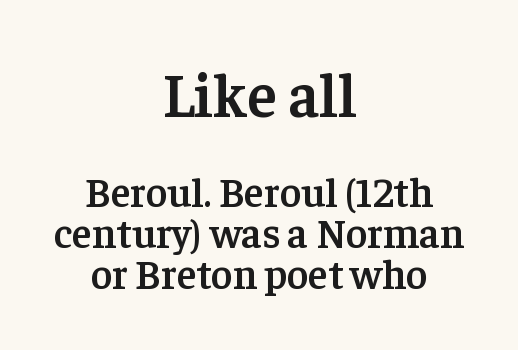
Q: Is the text bold? A: Semi-bold.
Q: Is the text italic (slanted)? A: No, it is upright.
Q: Is the typeface a serif or a sans-serif typeface? A: Serif.
Q: Is the text underlined? A: No.
Q: How is the paragraph aligned? A: Centered.
Q: Is the spacing between letters normal or unusually wide? A: Normal.
Q: Is the spacing between lines tight, normal or loose? A: Tight.
Q: Which block of text is set in a larger size, the first (top) or the second (bottom)? A: The first (top) one.
Q: Width (condensed, normal, or wide)? A: Normal.
Q: Stroke contrast? A: Low.
Q: x-height? A: Medium.
Q: Monospaced? A: No.
